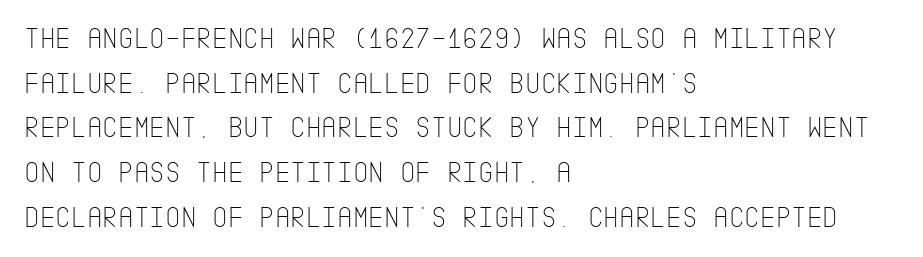
The image shows 30 px thin, condensed sans-serif type, upright; set left-aligned, normal line spacing (1.49x), normal letter spacing, not underlined; low stroke contrast and a large x-height.
